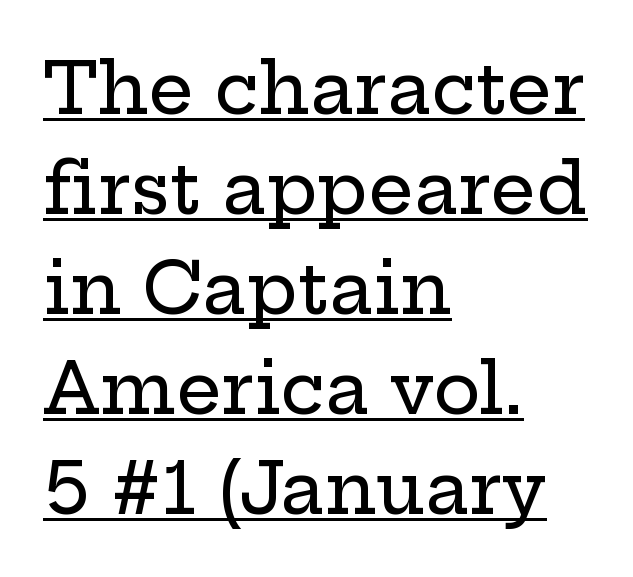
The image shows 71 px wide serif type, upright; set left-aligned, normal line spacing (1.41x), normal letter spacing, underlined; low stroke contrast and a medium x-height.
